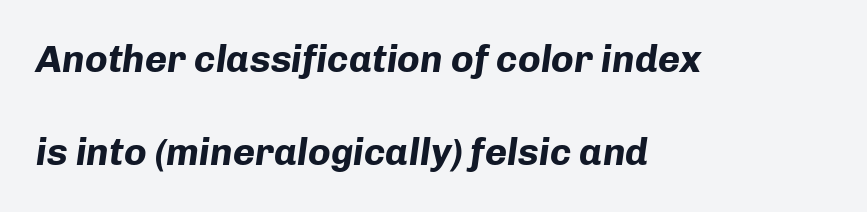
{"italic": "yes", "lean": "right", "slant_degrees": 8, "bold": "yes", "weight": "bold", "width": "normal", "stroke_contrast": "low", "x_height": "medium", "monospaced": "no", "underline": "no", "align": "left", "line_spacing": "loose", "line_spacing_ratio": 2.46, "letter_spacing": "normal", "letter_spacing_em": 0.0, "glyph_px": 38}
